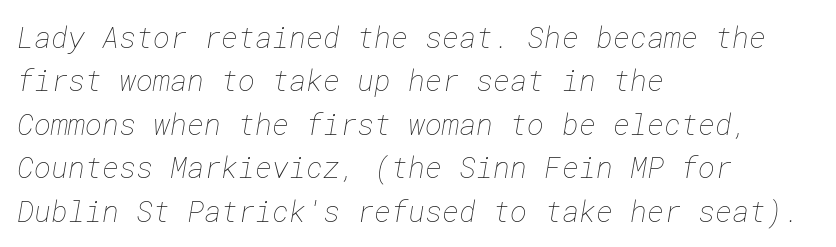
{"bold": "no", "weight": "thin", "width": "normal", "stroke_contrast": "low", "x_height": "medium", "underline": "no", "align": "left", "line_spacing": "normal", "line_spacing_ratio": 1.5, "letter_spacing": "normal", "letter_spacing_em": 0.0, "glyph_px": 29}
